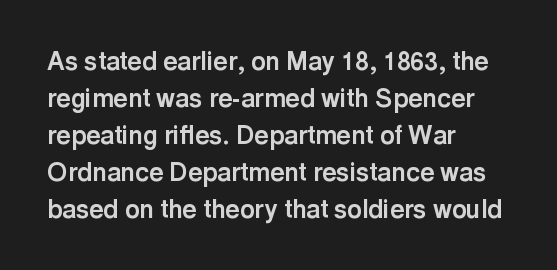
Horizontally, the lines are justified to the leading edge only. These words are printed bold, with thick strokes throughout. These lines sit exactly where default settings would place them. Every character sits straight up, as roman type does. Beneath every word, the page is bare.
